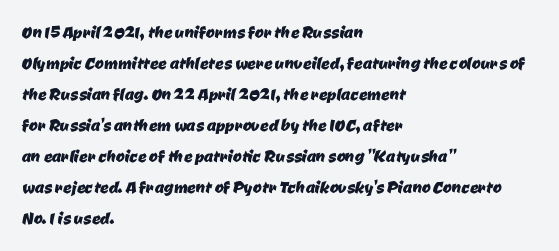
Q: Is the text underlined? A: No.
Q: How is the paragraph aligned? A: Left-aligned.
Q: Is the spacing between letters normal or unusually wide? A: Normal.
Q: Is the spacing between lines tight, normal or loose? A: Normal.
